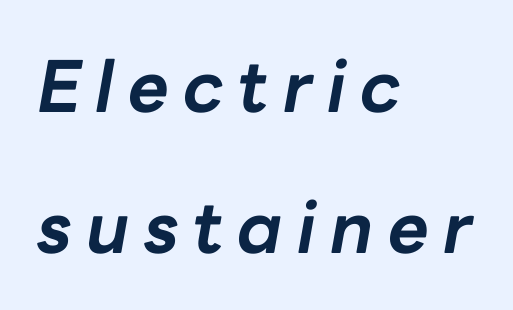
The image shows 71 px bold type, italic (leaning right); set left-aligned, loose line spacing (1.98x), unusually wide letter spacing (+0.2 em), not underlined; low stroke contrast and a medium x-height.
